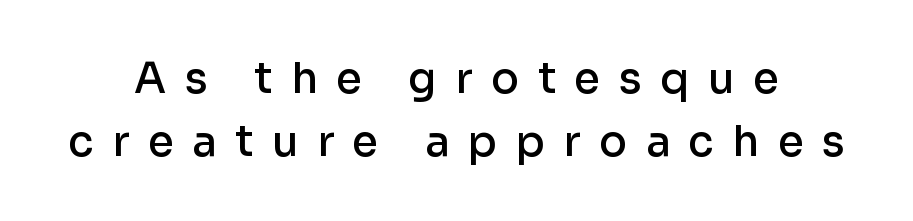
The image shows 42 px semibold sans-serif type, upright; set centered, normal line spacing (1.5x), unusually wide letter spacing (+0.44 em), not underlined; low stroke contrast and a medium x-height.
